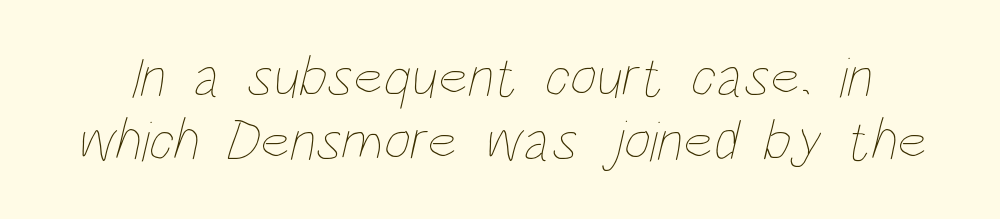
The image shows 58 px thin, condensed type; set tight line spacing (1.1x), normal letter spacing, not underlined; low stroke contrast and a large x-height.
